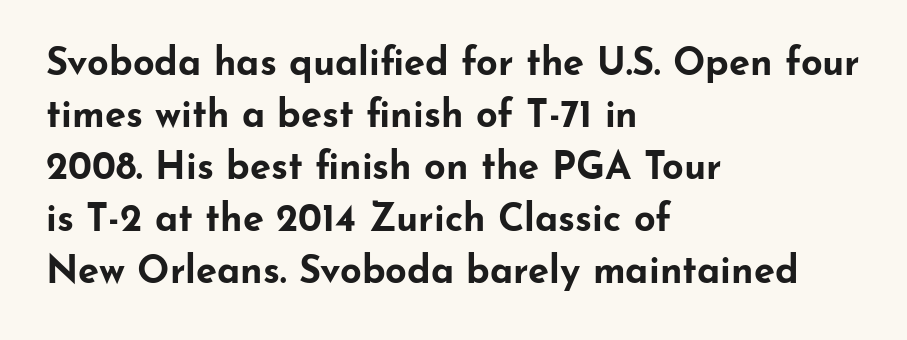
Does the copy run flush right? No — it runs flush left. Do the letters lean? They stand straight. Do the characters align in a grid? No, the font is proportional. How would I describe the line gaps? Plain and ordinary. The letters carry no serifs — their stems end cleanly without finishing strokes.
